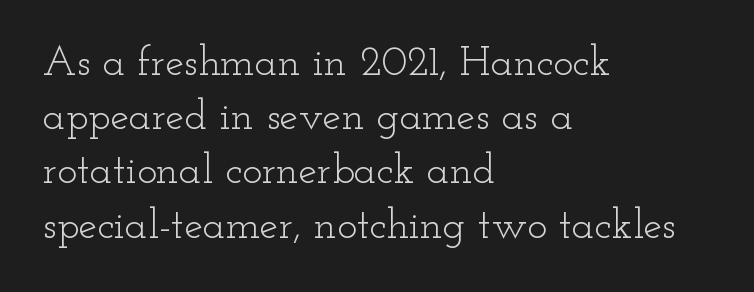
Q: Is the text bold? A: No.
Q: Is the text italic (slanted)? A: No, it is upright.
Q: Is the typeface a serif or a sans-serif typeface? A: Serif.
Q: Is the text underlined? A: No.
Q: How is the paragraph aligned? A: Left-aligned.
Q: Is the spacing between letters normal or unusually wide? A: Normal.
Q: Is the spacing between lines tight, normal or loose? A: Normal.
Q: Width (condensed, normal, or wide)? A: Wide.
Q: Stroke contrast? A: Low.
Q: x-height? A: Small.
Q: Monospaced? A: No.
